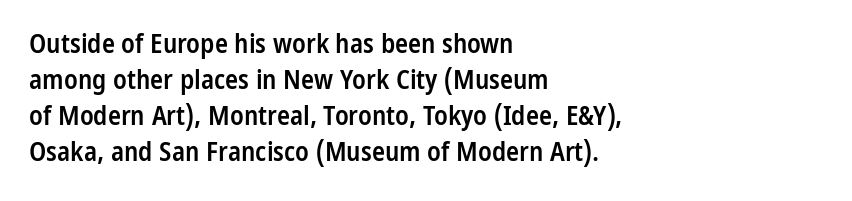
{"italic": "no", "bold": "semi", "underline": "no", "align": "left", "line_spacing": "normal", "line_spacing_ratio": 1.33, "letter_spacing": "normal", "letter_spacing_em": 0.0, "glyph_px": 27}
